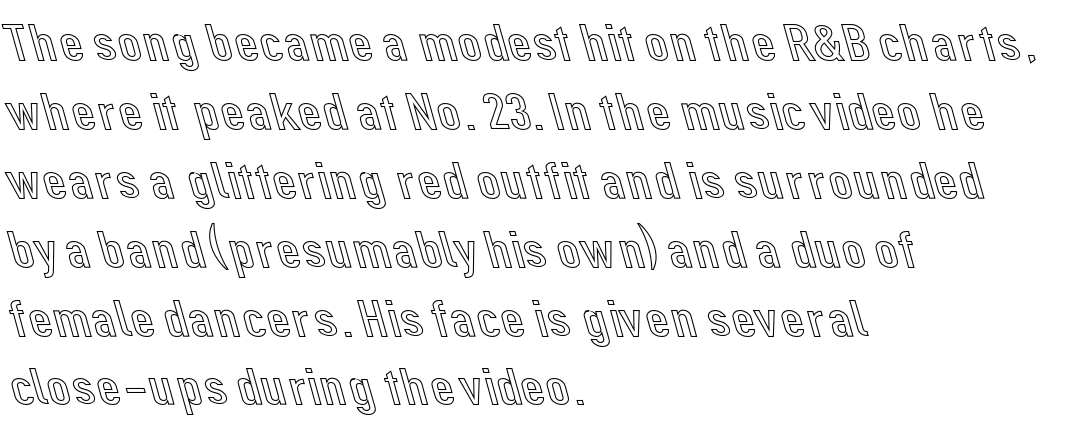
The image shows 53 px text type; set left-aligned, normal line spacing (1.3x), normal letter spacing, not underlined; a medium x-height.
